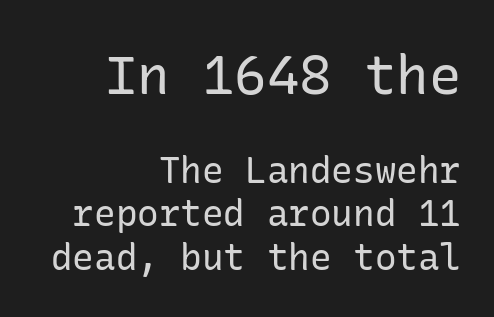
{"serif": "no", "italic": "no", "bold": "no", "weight": "regular", "width": "normal", "stroke_contrast": "low", "x_height": "medium", "underline": "no", "align": "right", "line_spacing_ratio": 1.21, "letter_spacing": "normal", "letter_spacing_em": 0.0, "larger_block": "first", "size_ratio": 1.5, "glyph_px": 54}
